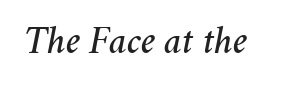
The image shows 39 px text type, italic (leaning right); set normal letter spacing, not underlined; medium stroke contrast and a medium x-height.
